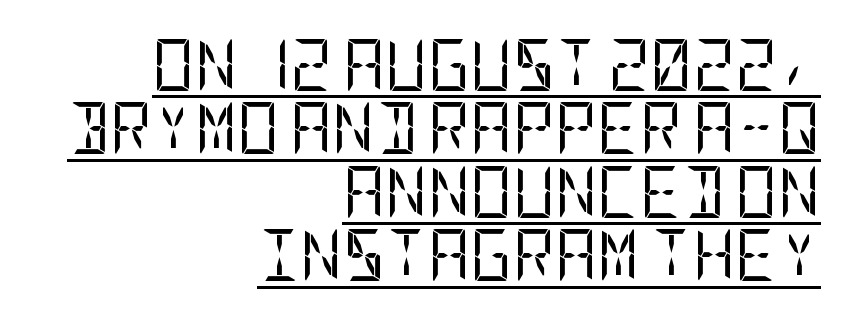
The image shows 52 px regular-weight, condensed sans-serif type, upright; set right-aligned, line spacing 1.22x, normal letter spacing, underlined; low stroke contrast and a large x-height.
